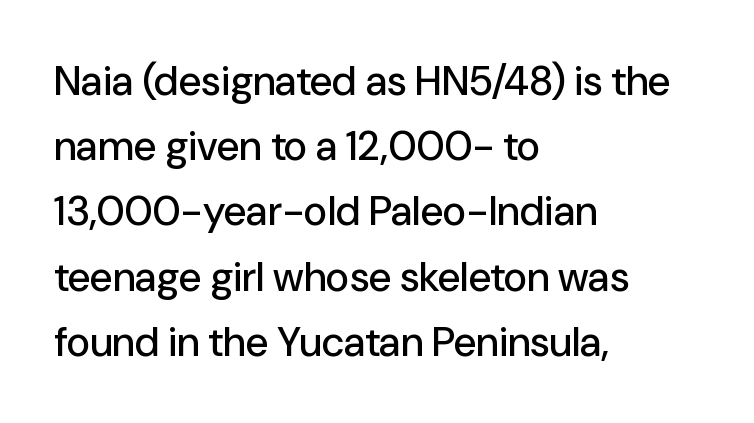
The image shows 41 px sans-serif type, upright; set left-aligned, normal line spacing (1.59x), normal letter spacing, not underlined; low stroke contrast and a medium x-height.
